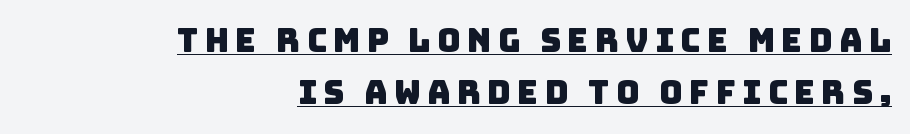
The image shows 32 px sans-serif type; set right-aligned, normal line spacing (1.63x), unusually wide letter spacing (+0.2 em), underlined; low stroke contrast and a large x-height.
